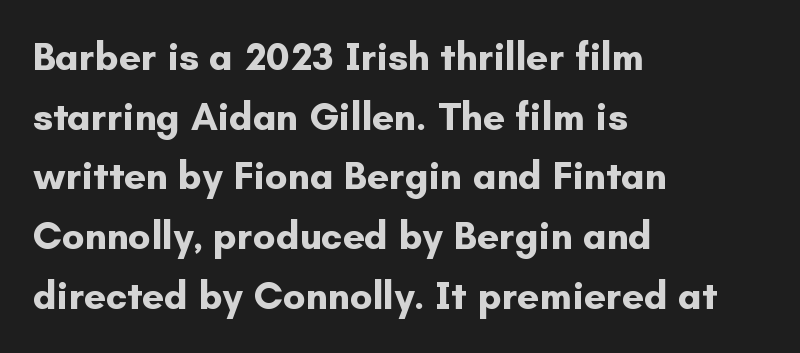
Standard letterfit; no display-style spreading of the glyphs. Font category for this specimen: sans-serif. You could not count columns in this text — the font is proportionally spaced. Style check: upright.
